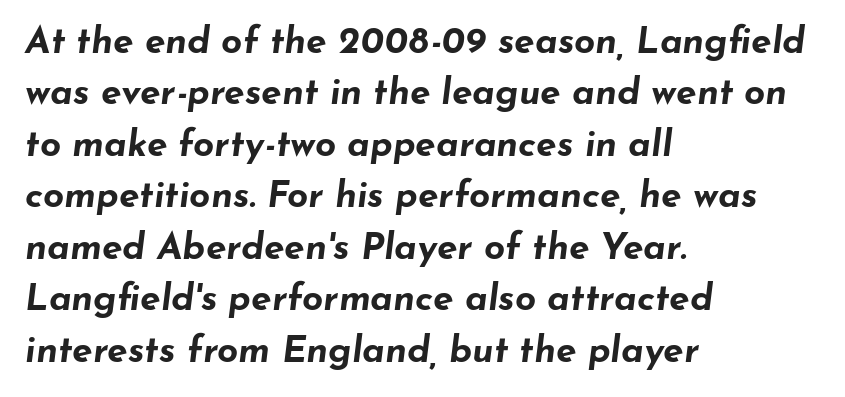
{"italic": "yes", "lean": "right", "slant_degrees": 7, "bold": "yes", "weight": "bold", "width": "wide", "stroke_contrast": "low", "x_height": "small", "monospaced": "no", "underline": "no", "align": "left", "line_spacing": "normal", "line_spacing_ratio": 1.39, "letter_spacing": "normal", "letter_spacing_em": 0.0, "glyph_px": 37}
